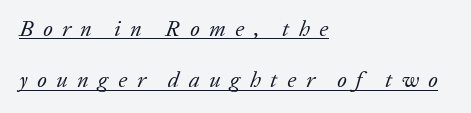
The image shows 22 px text type, italic (leaning right); set left-aligned, loose line spacing (2.34x), unusually wide letter spacing (+0.43 em), underlined.
